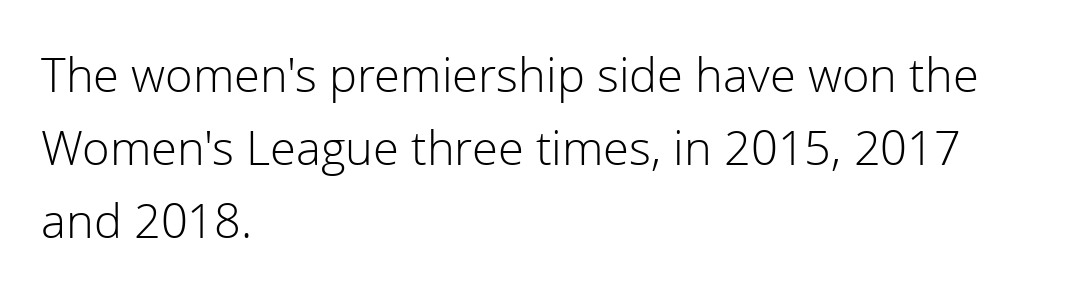
The face used here is a sans, in the tradition of grotesques and geometrics. Rendered with straight, roman letterforms. Looks like regular typesetting: each glyph gets only the width it needs. The characters are drawn with everyday or finer stroke widths.
